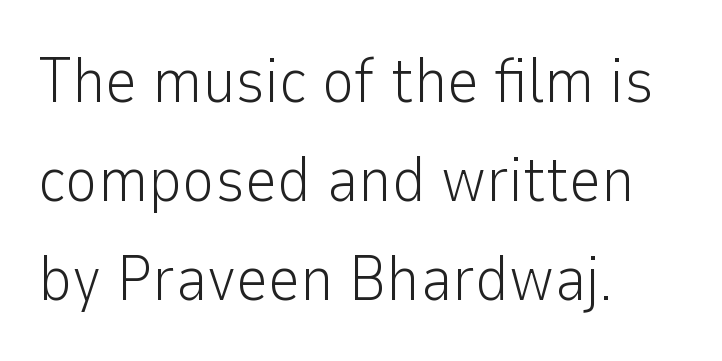
{"serif": "no", "italic": "no", "bold": "no", "weight": "light", "width": "normal", "stroke_contrast": "low", "x_height": "medium", "monospaced": "no", "underline": "no", "align": "left", "line_spacing": "normal", "line_spacing_ratio": 1.57, "letter_spacing": "normal", "letter_spacing_em": 0.0, "glyph_px": 63}
